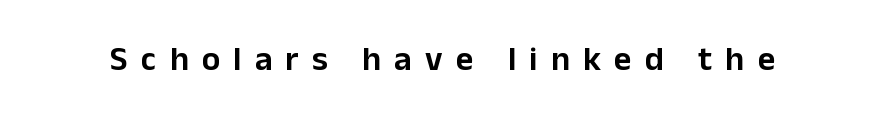
{"serif": "no", "italic": "no", "width": "normal", "stroke_contrast": "low", "x_height": "medium", "monospaced": "no", "underline": "no", "letter_spacing": "wide", "letter_spacing_em": 0.39, "glyph_px": 34}
